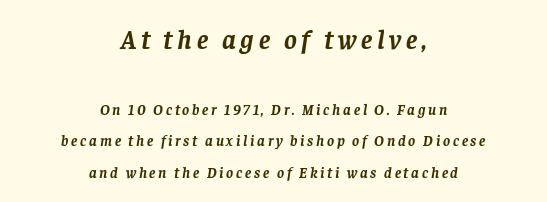
The rendering positions every line midway between the sides. If you squint, the top block still reads clearly — it's the larger of the two. A full-strength bold gives these letters their thick strokes. A bare baseline throughout the passage. If you measured baseline to baseline, you'd find a long distance. An italicized treatment has been applied to the whole sample.
